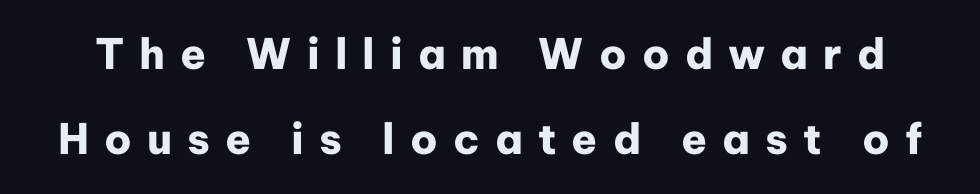
You'd pick this weight for a headline — it's a proper bold. In terms of letterform style, serifs are entirely absent. These lines are rendered in a variable-pitch font. Check the space under the baseline: it is left empty. The tracking reads as deliberately expanded to a designer's eye. Italic: no, the glyphs are upright roman.
